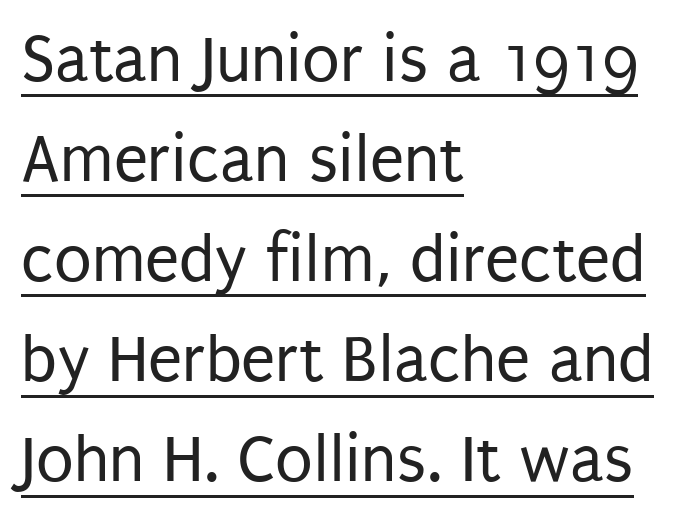
Q: Is the text bold? A: No.
Q: Is the text italic (slanted)? A: No, it is upright.
Q: Is the typeface a serif or a sans-serif typeface? A: Sans-serif.
Q: Is the text underlined? A: Yes.
Q: How is the paragraph aligned? A: Left-aligned.
Q: Is the spacing between letters normal or unusually wide? A: Normal.
Q: Is the spacing between lines tight, normal or loose? A: Normal.
Q: Width (condensed, normal, or wide)? A: Condensed.
Q: Stroke contrast? A: Low.
Q: x-height? A: Large.
Q: Monospaced? A: No.
